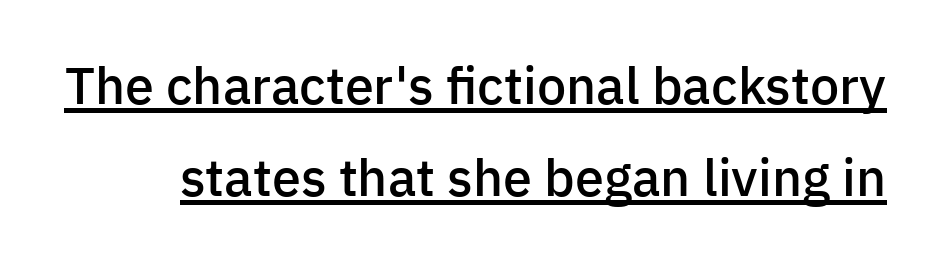
{"serif": "no", "italic": "no", "bold": "semi", "weight": "semibold", "width": "normal", "stroke_contrast": "low", "x_height": "medium", "monospaced": "no", "underline": "yes", "line_spacing_ratio": 1.77, "letter_spacing": "normal", "letter_spacing_em": 0.0, "glyph_px": 52}
